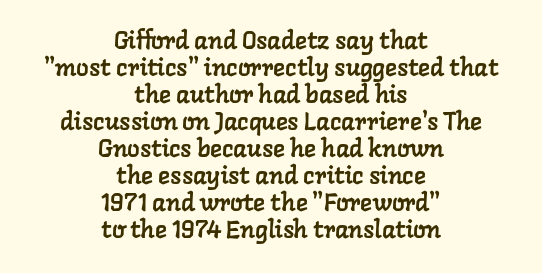
Q: Is the text underlined? A: No.
Q: How is the paragraph aligned? A: Centered.
Q: Is the spacing between letters normal or unusually wide? A: Normal.
Q: Is the spacing between lines tight, normal or loose? A: Tight.
